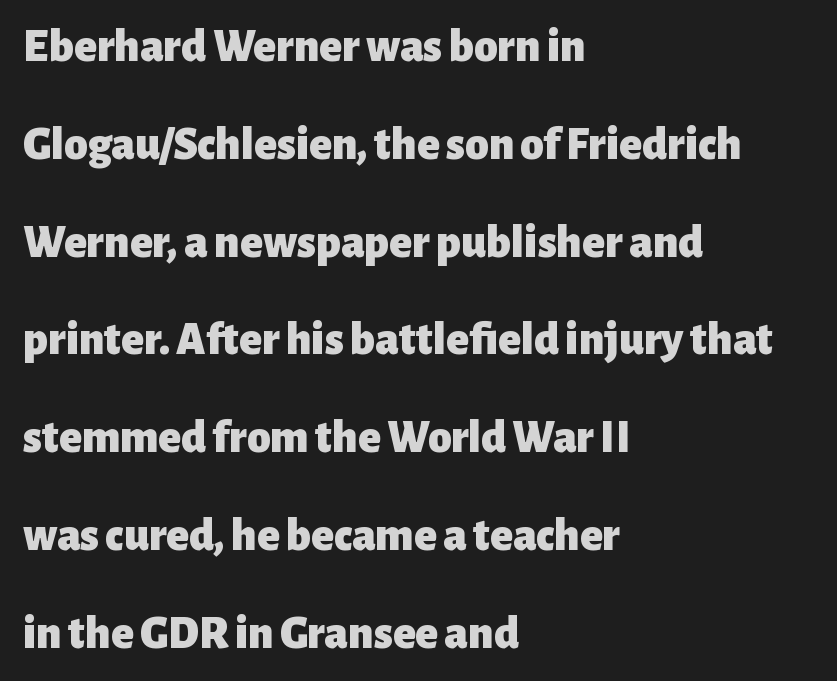
{"serif": "no", "italic": "no", "bold": "yes", "weight": "heavy", "width": "normal", "stroke_contrast": "low", "x_height": "medium", "monospaced": "no", "underline": "no", "align": "left", "line_spacing": "loose", "line_spacing_ratio": 2.08, "letter_spacing": "normal", "letter_spacing_em": 0.0, "glyph_px": 47}
